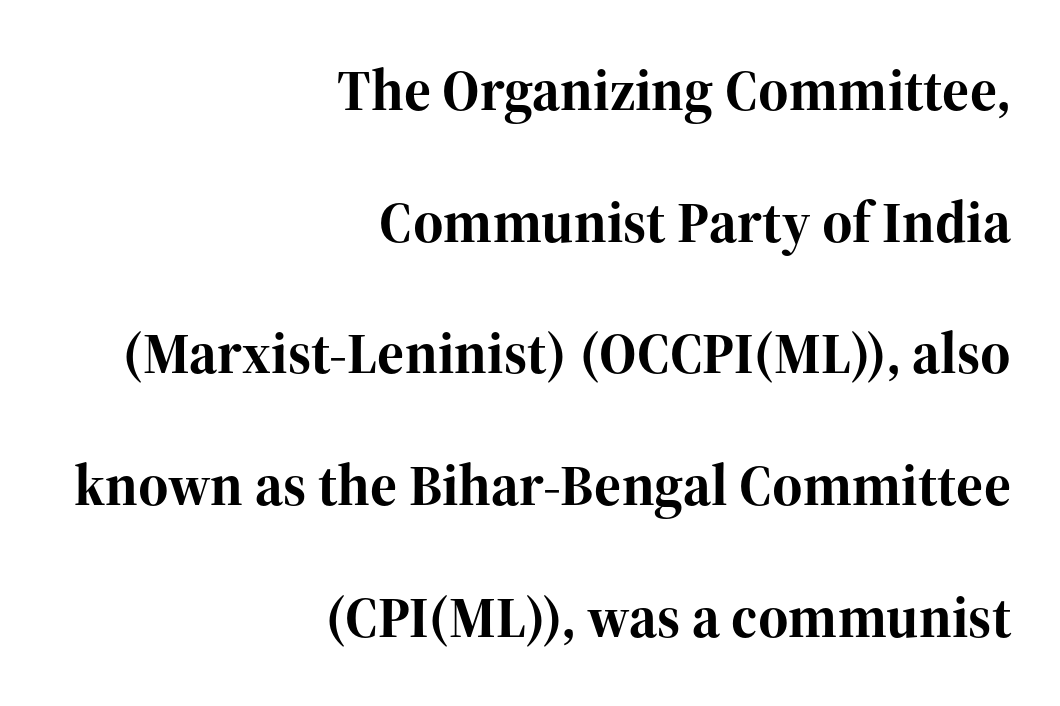
{"serif": "yes", "italic": "no", "bold": "yes", "weight": "bold", "width": "normal", "stroke_contrast": "high", "x_height": "medium", "monospaced": "no", "underline": "no", "align": "right", "line_spacing": "loose", "line_spacing_ratio": 2.27, "letter_spacing": "normal", "letter_spacing_em": 0.0, "glyph_px": 58}
